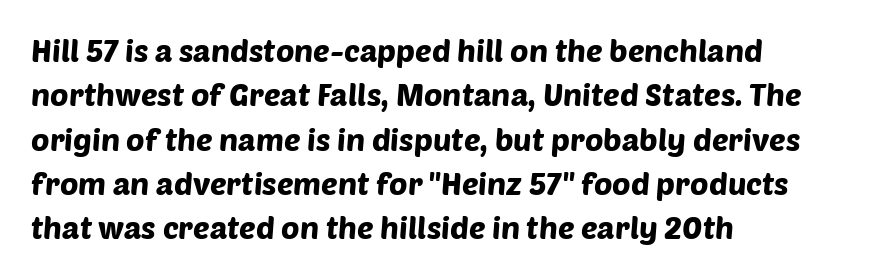
Q: Is the typeface a serif or a sans-serif typeface? A: Sans-serif.
Q: Is the text underlined? A: No.
Q: How is the paragraph aligned? A: Left-aligned.
Q: Is the spacing between letters normal or unusually wide? A: Normal.
Q: Is the spacing between lines tight, normal or loose? A: Normal.
Q: Width (condensed, normal, or wide)? A: Normal.
Q: Stroke contrast? A: Low.
Q: x-height? A: Large.
Q: Monospaced? A: No.
